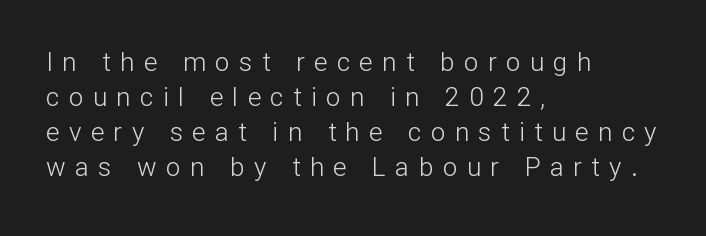
{"italic": "no", "bold": "no", "underline": "no", "align": "left", "line_spacing": "normal", "line_spacing_ratio": 1.35, "letter_spacing": "wide", "letter_spacing_em": 0.36, "glyph_px": 26}
